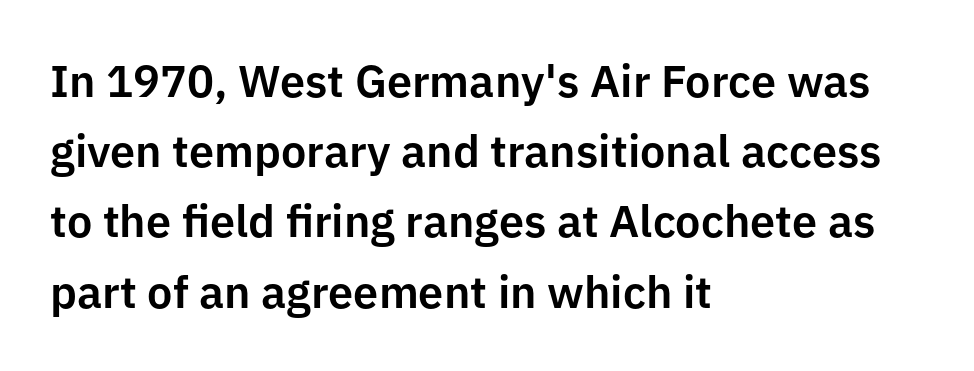
The image shows 45 px sans-serif type, upright; set left-aligned, normal line spacing (1.56x), normal letter spacing, not underlined; low stroke contrast and a medium x-height.
